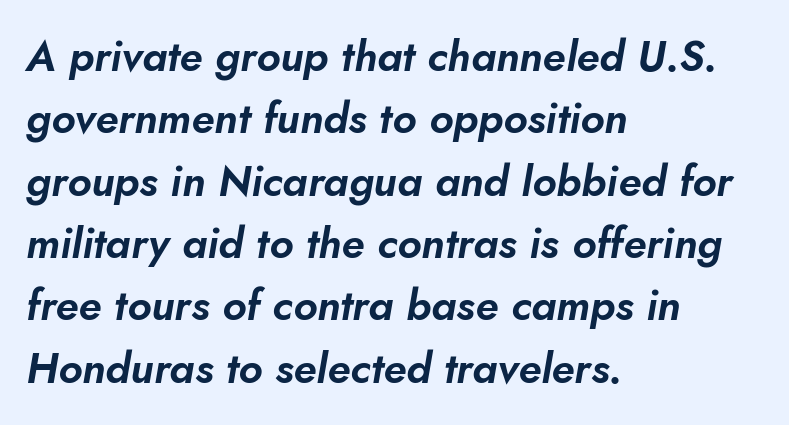
{"italic": "yes", "lean": "right", "slant_degrees": 10, "width": "normal", "stroke_contrast": "low", "x_height": "small", "monospaced": "no", "underline": "no", "align": "left", "line_spacing": "normal", "line_spacing_ratio": 1.45, "letter_spacing": "normal", "letter_spacing_em": 0.0, "glyph_px": 43}
